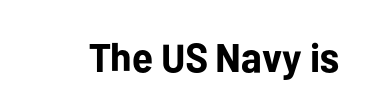
The type is set solid horizontally, with unmodified tracking. Descenders are the only things crossing below the line. Every letter is thick-stroked: bold, no question. Each letter keeps its own natural width here, so spacing adapts to shape.
